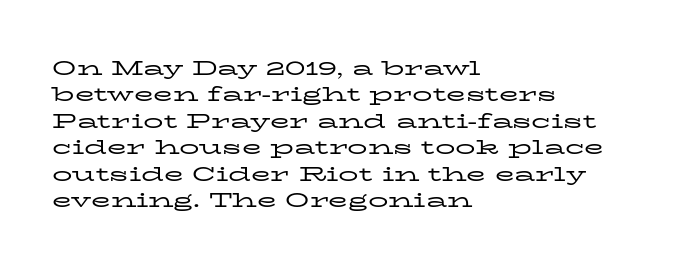
Q: Is the text bold? A: No.
Q: Is the text italic (slanted)? A: No, it is upright.
Q: Is the text underlined? A: No.
Q: How is the paragraph aligned? A: Left-aligned.
Q: Is the spacing between letters normal or unusually wide? A: Normal.
Q: Is the spacing between lines tight, normal or loose? A: Normal.
